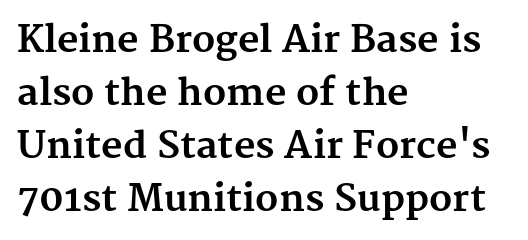
{"serif": "yes", "italic": "no", "bold": "yes", "weight": "bold", "width": "normal", "stroke_contrast": "medium", "x_height": "medium", "monospaced": "no", "underline": "no", "align": "left", "line_spacing": "normal", "line_spacing_ratio": 1.43, "letter_spacing": "normal", "letter_spacing_em": 0.0, "glyph_px": 37}
